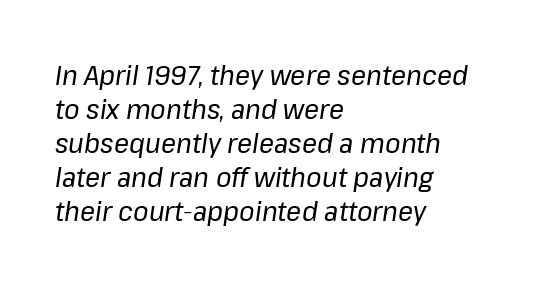
{"italic": "yes", "lean": "right", "slant_degrees": 8, "bold": "no", "weight": "regular", "width": "normal", "stroke_contrast": "low", "x_height": "medium", "monospaced": "no", "underline": "no", "align": "left", "line_spacing_ratio": 1.21, "letter_spacing": "normal", "letter_spacing_em": 0.0, "glyph_px": 28}
